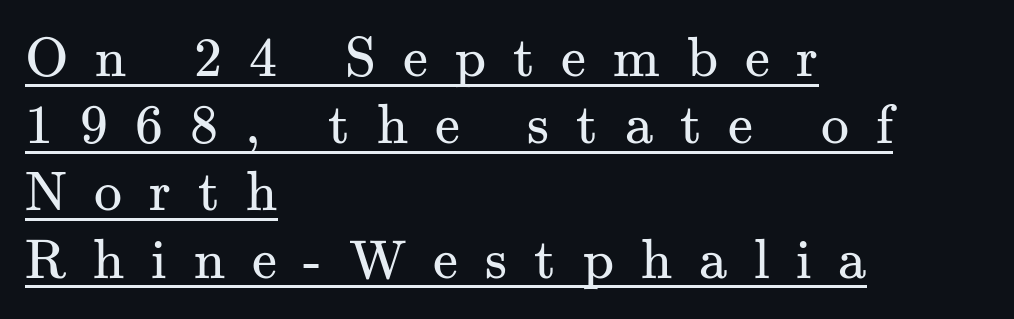
Is this a sans? No — the strokes have serifs. You could not count columns in this text — the font is proportionally spaced. The typeface has the unassuming heft of standard copy or less. Compared with typical body copy, the letter spacing here is much looser.
